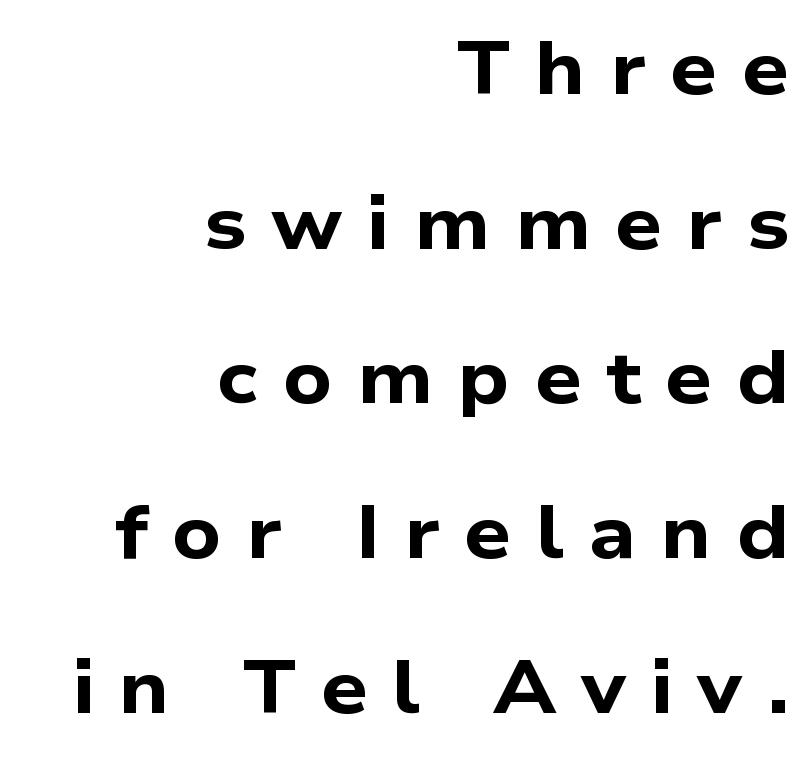
The image shows 74 px bold, wide sans-serif type; set right-aligned, loose line spacing (2.09x), unusually wide letter spacing (+0.33 em), not underlined; low stroke contrast and a medium x-height.
